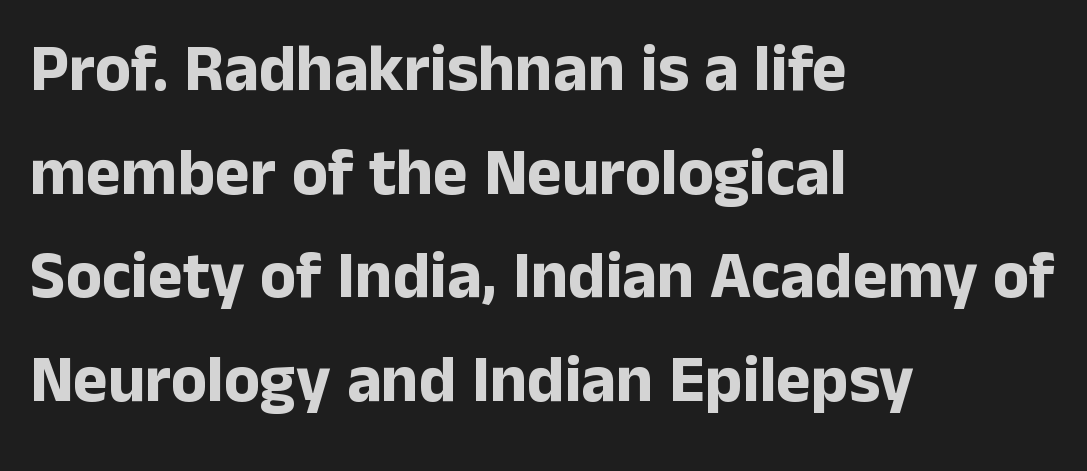
Reading down the block, your eye returns to a fixed left position each line. A full-strength bold gives these letters their thick strokes. Anything drawn beneath the words? Only blank space. Standard letterfit; no display-style spreading of the glyphs. Ordinary non-slanted type is in use. Unlike a traditional serif, this face leaves its strokes unadorned.
